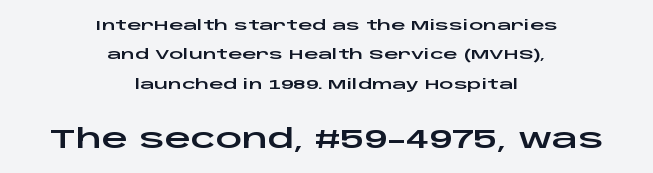
This sample uses plain, unmodified letter spacing. The lines are quadded center. The glyphs are unaccompanied by any horizontal stroke below them. Posture: vertical.
